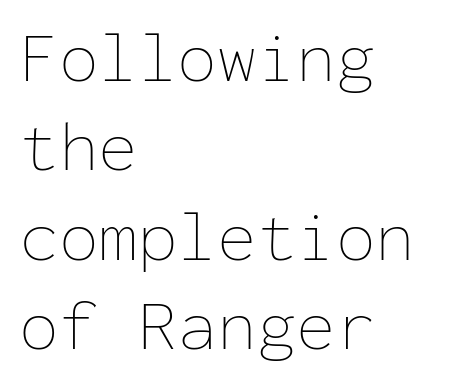
{"italic": "no", "bold": "no", "weight": "thin", "width": "normal", "stroke_contrast": "low", "x_height": "medium", "monospaced": "yes", "underline": "no", "align": "left", "line_spacing_ratio": 1.24, "letter_spacing": "normal", "letter_spacing_em": 0.0, "glyph_px": 72}
